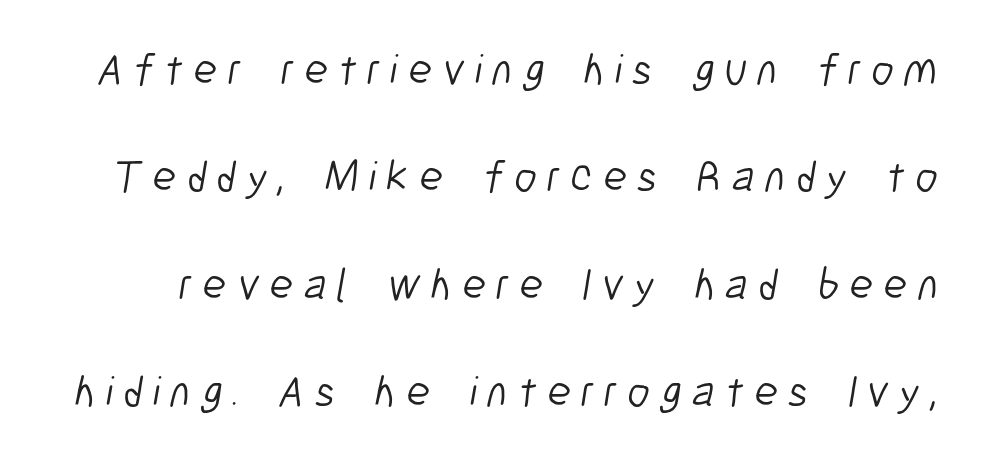
The image shows 44 px light, condensed sans-serif type; set loose line spacing (2.44x), unusually wide letter spacing (+0.23 em), not underlined; low stroke contrast and a medium x-height.
